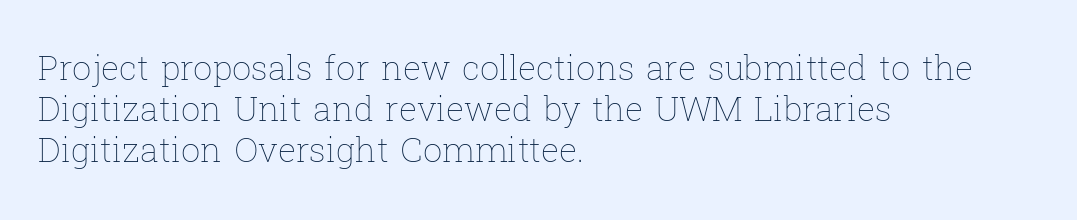
{"italic": "no", "bold": "no", "weight": "thin", "width": "normal", "stroke_contrast": "low", "x_height": "medium", "monospaced": "no", "underline": "no", "align": "left", "line_spacing_ratio": 1.2, "letter_spacing": "normal", "letter_spacing_em": 0.0, "glyph_px": 34}
